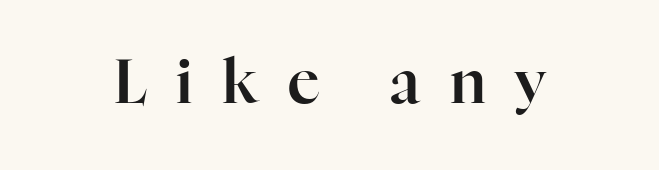
Observe the serifs anchoring each vertical stroke in this sample. The passage shown is not underscored anywhere. Posture: upright roman. Students, note that the glyphs here are deliberately spaced far apart. This sample has the flowing, uneven cadence of proportional lettering.
